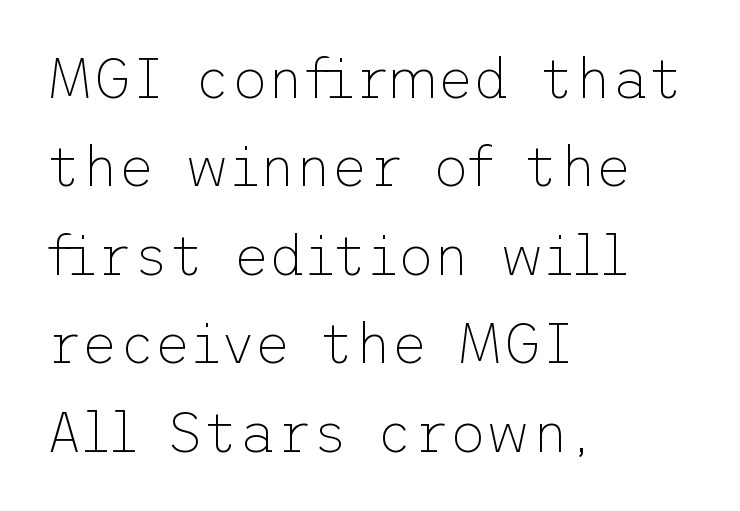
{"serif": "no", "italic": "no", "bold": "no", "weight": "thin", "width": "normal", "stroke_contrast": "low", "x_height": "medium", "underline": "no", "align": "left", "line_spacing": "normal", "line_spacing_ratio": 1.58, "letter_spacing": "normal", "letter_spacing_em": 0.0, "glyph_px": 56}
